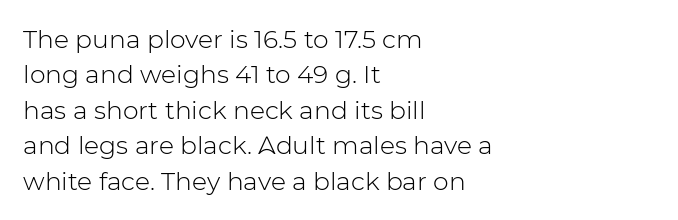
Q: Is the text bold? A: No.
Q: Is the text italic (slanted)? A: No, it is upright.
Q: Is the text underlined? A: No.
Q: How is the paragraph aligned? A: Left-aligned.
Q: Is the spacing between letters normal or unusually wide? A: Normal.
Q: Is the spacing between lines tight, normal or loose? A: Normal.
